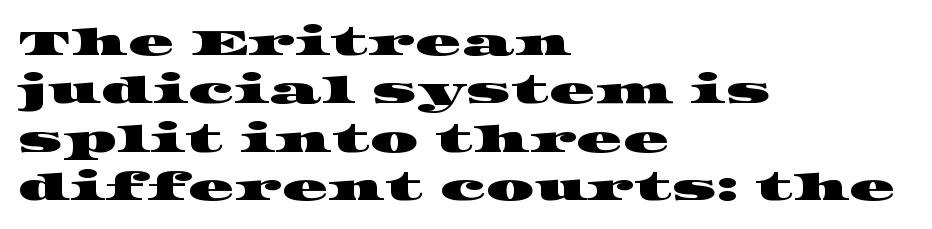
Q: Is the typeface a serif or a sans-serif typeface? A: Serif.
Q: Is the text underlined? A: No.
Q: How is the paragraph aligned? A: Left-aligned.
Q: Is the spacing between letters normal or unusually wide? A: Normal.
Q: Is the spacing between lines tight, normal or loose? A: Normal.
Q: Width (condensed, normal, or wide)? A: Wide.
Q: Stroke contrast? A: High.
Q: x-height? A: Large.
Q: Monospaced? A: No.
